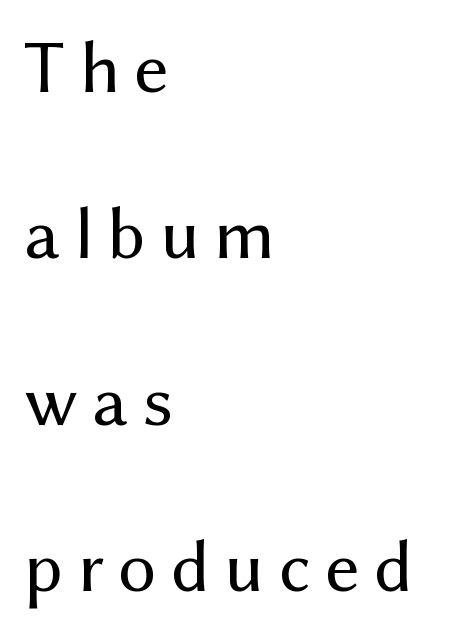
Q: Is the text bold? A: No.
Q: Is the text italic (slanted)? A: No, it is upright.
Q: Is the typeface a serif or a sans-serif typeface? A: Sans-serif.
Q: Is the text underlined? A: No.
Q: How is the paragraph aligned? A: Left-aligned.
Q: Is the spacing between lines tight, normal or loose? A: Loose.
Q: Width (condensed, normal, or wide)? A: Normal.
Q: Stroke contrast? A: Medium.
Q: x-height? A: Medium.
Q: Monospaced? A: No.
